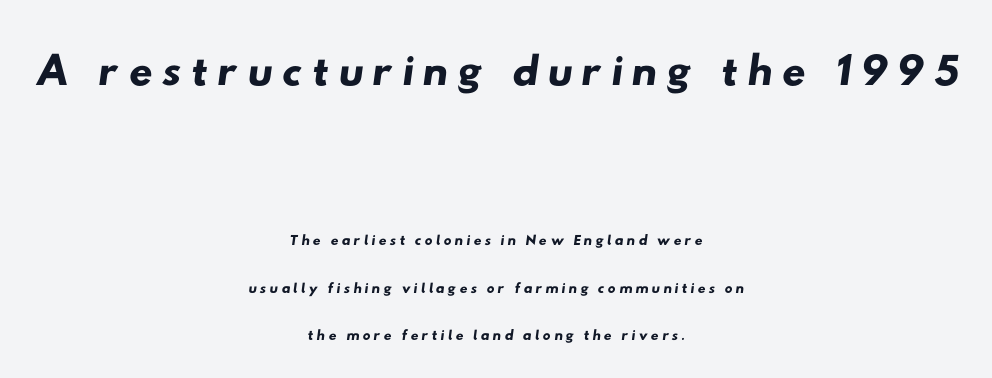
Q: Is the typeface a serif or a sans-serif typeface? A: Sans-serif.
Q: Is the text underlined? A: No.
Q: How is the paragraph aligned? A: Centered.
Q: Is the spacing between lines tight, normal or loose? A: Loose.
Q: Which block of text is set in a larger size, the first (top) or the second (bottom)? A: The first (top) one.
Q: Width (condensed, normal, or wide)? A: Wide.
Q: Stroke contrast? A: Low.
Q: x-height? A: Small.
Q: Monospaced? A: No.
